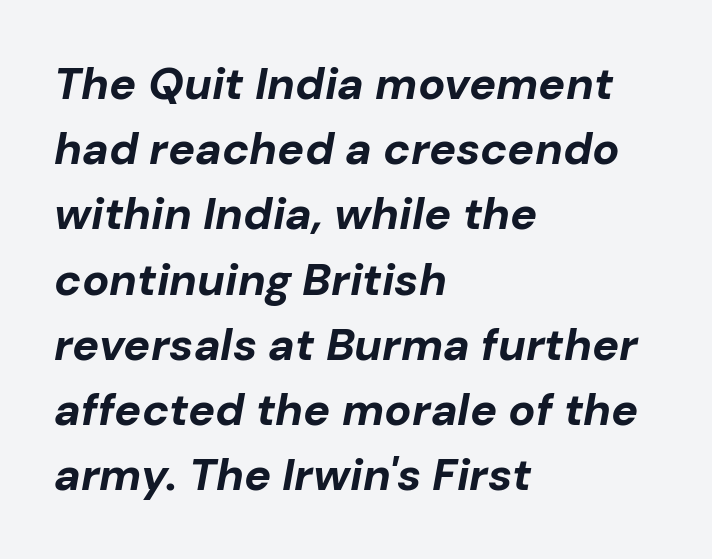
Q: Is the text bold? A: Yes.
Q: Is the text italic (slanted)? A: Yes, it leans right by about 10 degrees.
Q: Is the text underlined? A: No.
Q: How is the paragraph aligned? A: Left-aligned.
Q: Is the spacing between letters normal or unusually wide? A: Normal.
Q: Is the spacing between lines tight, normal or loose? A: Normal.
Q: Width (condensed, normal, or wide)? A: Normal.
Q: Stroke contrast? A: Low.
Q: x-height? A: Medium.
Q: Monospaced? A: No.
